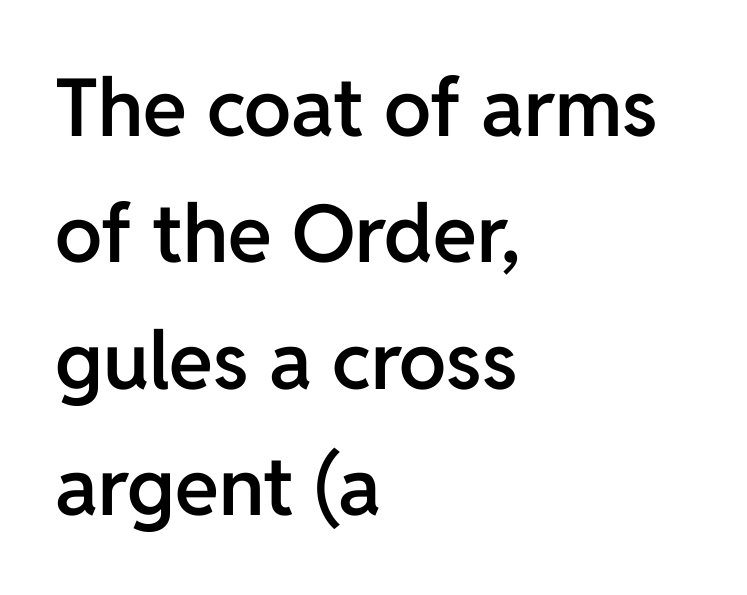
The image shows 80 px semibold sans-serif type, upright; set left-aligned, normal line spacing (1.58x), normal letter spacing, not underlined; low stroke contrast and a medium x-height.
